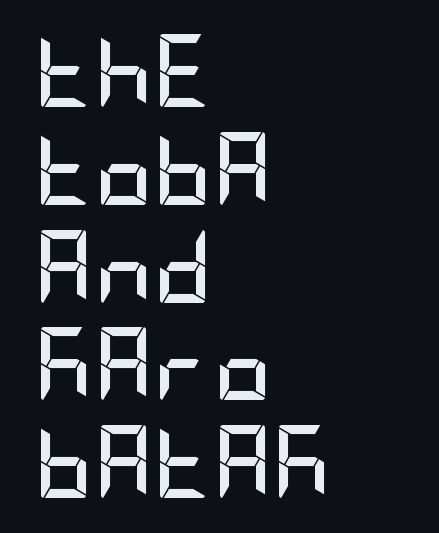
Each row of text sits above clean, open space. Leftover space on each line is placed entirely after the last word. Rendered with straight, roman letterforms. The letters sit at their default tracking, neither squeezed nor spread. I'd describe the lettering as bold — thick and assertive. This rendering employs a face without finishing strokes, i.e., a sans-serif.
